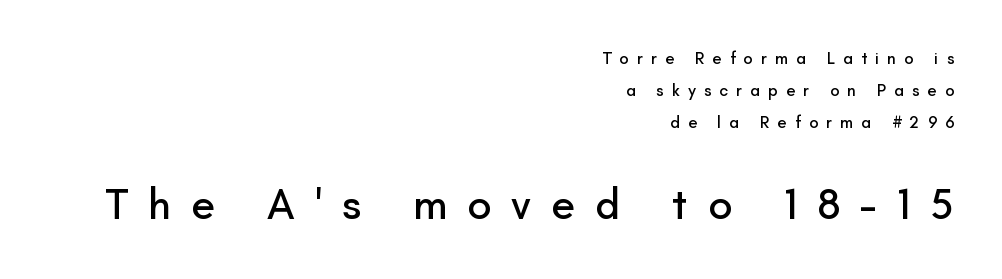
Serif or sans? Sans — the stroke terminals are bare. Horizontally, the lines are justified to the trailing edge only. Characters remain perfectly vertical along every line. Larger block? The one below; the one above is distinctly smaller. This sample has the flowing, uneven cadence of proportional lettering. Nobody drew a line under any word here.
